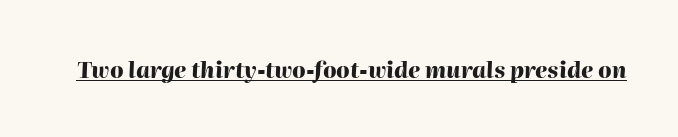
The type is set solid horizontally, with unmodified tracking. These lines were composed using italics. The glyphs have the mass of a bold cut. The typesetter has applied underlining to the passage shown.
